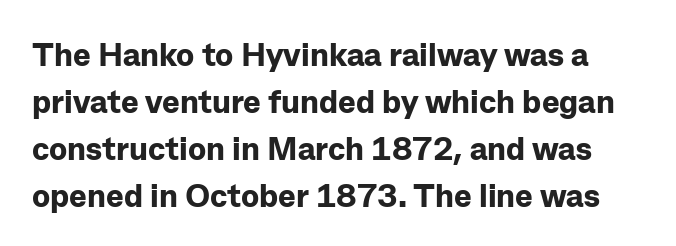
Q: Is the text bold? A: Yes.
Q: Is the text italic (slanted)? A: No, it is upright.
Q: Is the typeface a serif or a sans-serif typeface? A: Sans-serif.
Q: Is the text underlined? A: No.
Q: Is the spacing between letters normal or unusually wide? A: Normal.
Q: Is the spacing between lines tight, normal or loose? A: Normal.
Q: Width (condensed, normal, or wide)? A: Normal.
Q: Stroke contrast? A: Low.
Q: x-height? A: Medium.
Q: Monospaced? A: No.
